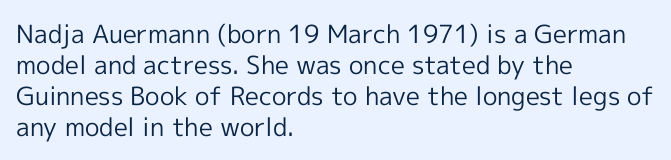
The image shows 25 px text type, upright; set left-aligned, line spacing 1.24x, normal letter spacing, not underlined.
